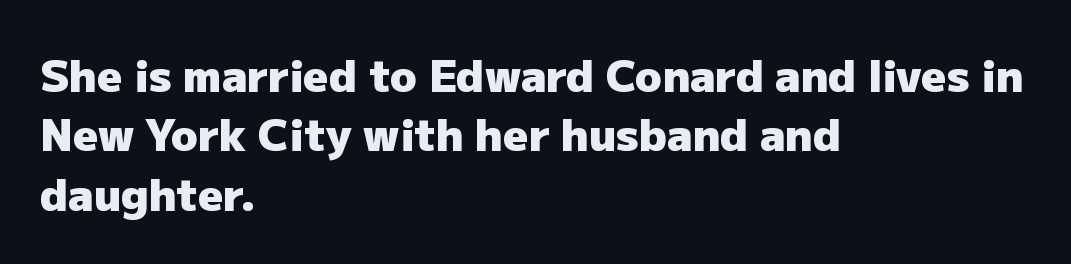
The image shows 44 px heavy sans-serif type, upright; set left-aligned, normal line spacing (1.35x), normal letter spacing, not underlined; low stroke contrast and a medium x-height.
